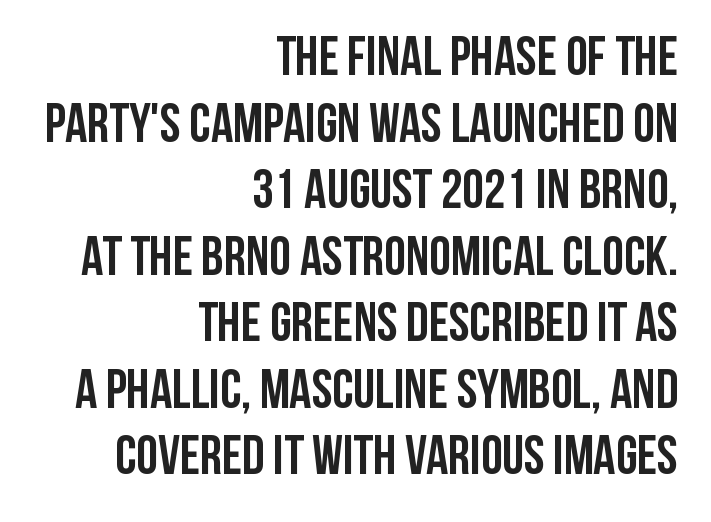
Q: Is the text bold? A: Yes.
Q: Is the text italic (slanted)? A: No, it is upright.
Q: Is the typeface a serif or a sans-serif typeface? A: Sans-serif.
Q: Is the text underlined? A: No.
Q: How is the paragraph aligned? A: Right-aligned.
Q: Is the spacing between letters normal or unusually wide? A: Normal.
Q: Width (condensed, normal, or wide)? A: Condensed.
Q: Stroke contrast? A: Low.
Q: x-height? A: Large.
Q: Monospaced? A: No.
